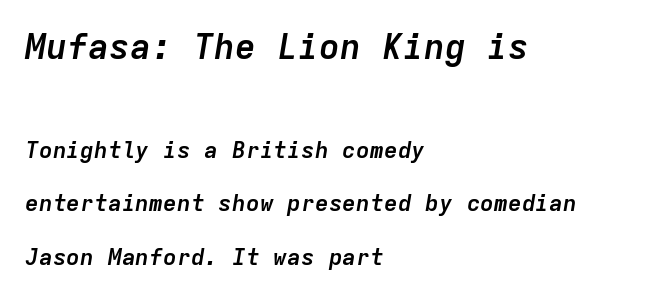
Q: Is the text bold? A: Yes.
Q: Is the text italic (slanted)? A: Yes, it leans right by about 9 degrees.
Q: Is the text underlined? A: No.
Q: How is the paragraph aligned? A: Left-aligned.
Q: Is the spacing between letters normal or unusually wide? A: Normal.
Q: Is the spacing between lines tight, normal or loose? A: Loose.
Q: Which block of text is set in a larger size, the first (top) or the second (bottom)? A: The first (top) one.
Q: Width (condensed, normal, or wide)? A: Normal.
Q: Stroke contrast? A: Low.
Q: x-height? A: Medium.
Q: Monospaced? A: Yes.
